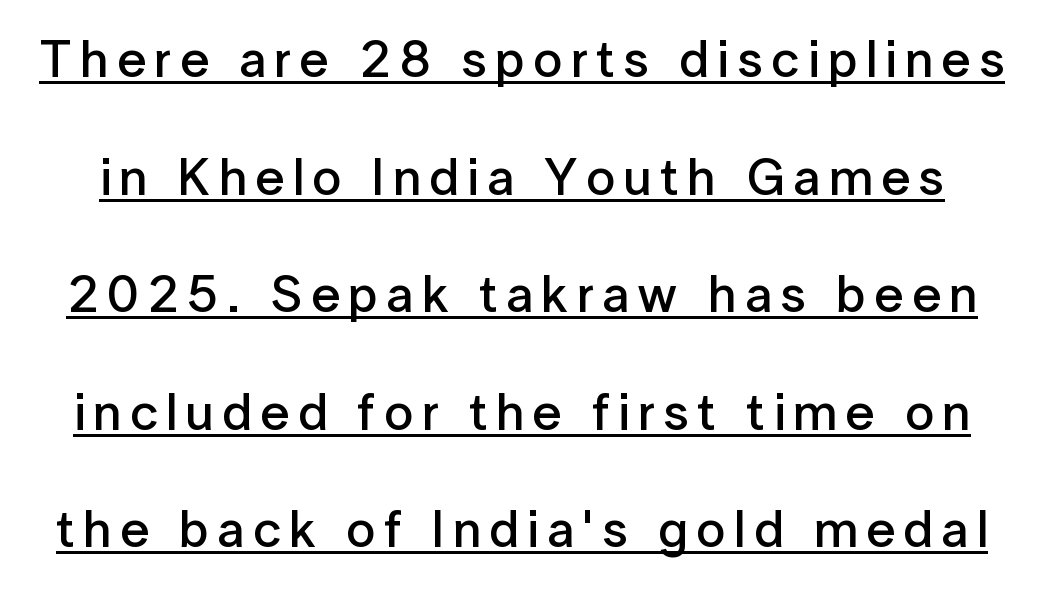
{"serif": "no", "italic": "no", "bold": "semi", "weight": "semibold", "width": "normal", "stroke_contrast": "low", "x_height": "medium", "monospaced": "no", "underline": "yes", "line_spacing": "loose", "line_spacing_ratio": 2.26, "glyph_px": 52}
